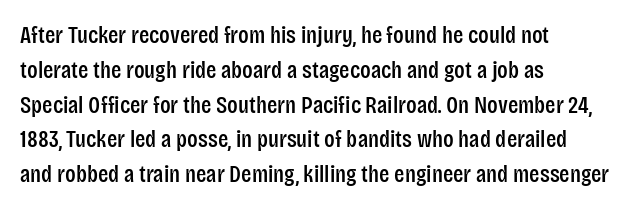
The image shows 24 px text type, upright; set left-aligned, normal line spacing (1.45x), normal letter spacing, not underlined.
